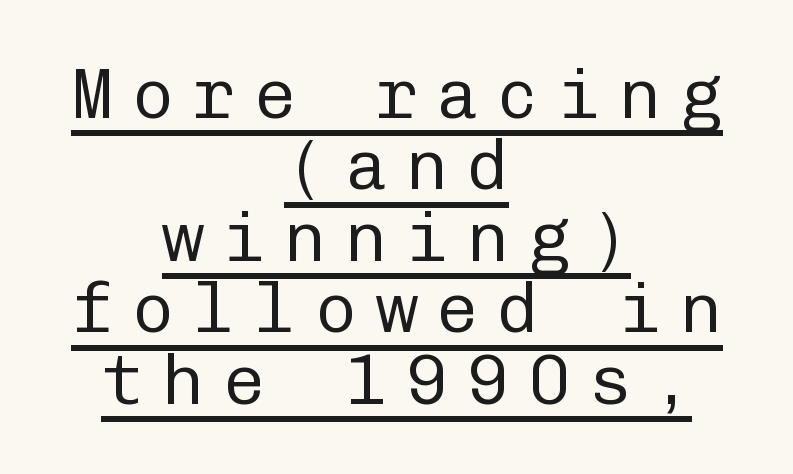
The typography opts for an upright posture over an oblique one. A typesetter would call this heavily tracked-out type. Letters have the restrained weight of plain body copy at most. Fixed-width glyphs throughout — classic coding-font behaviour.
